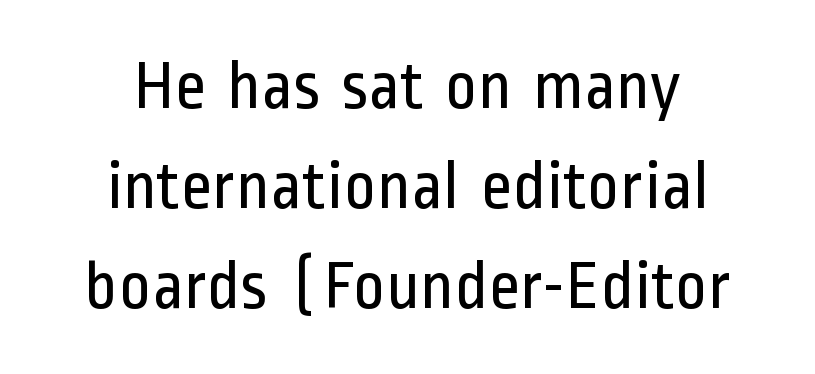
{"serif": "no", "italic": "no", "bold": "no", "weight": "regular", "width": "condensed", "stroke_contrast": "low", "x_height": "medium", "monospaced": "no", "underline": "no", "align": "center", "line_spacing": "normal", "line_spacing_ratio": 1.45, "letter_spacing": "normal", "letter_spacing_em": 0.0, "glyph_px": 69}
